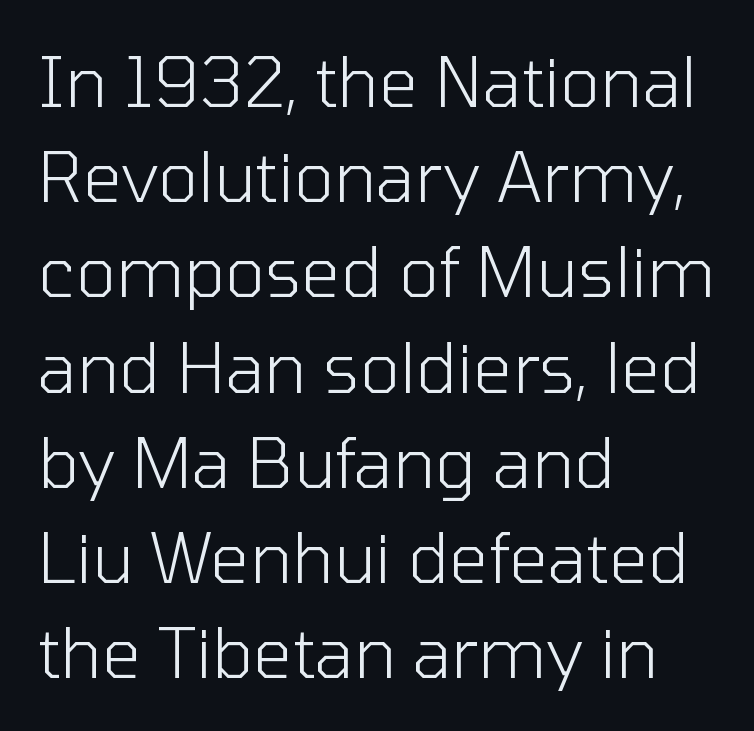
{"serif": "no", "italic": "no", "bold": "no", "weight": "light", "width": "normal", "stroke_contrast": "low", "x_height": "medium", "monospaced": "no", "underline": "no", "align": "left", "line_spacing": "normal", "line_spacing_ratio": 1.38, "letter_spacing": "normal", "letter_spacing_em": 0.0, "glyph_px": 69}
